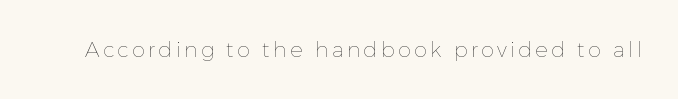
The image shows 21 px text type, upright; set not underlined.
